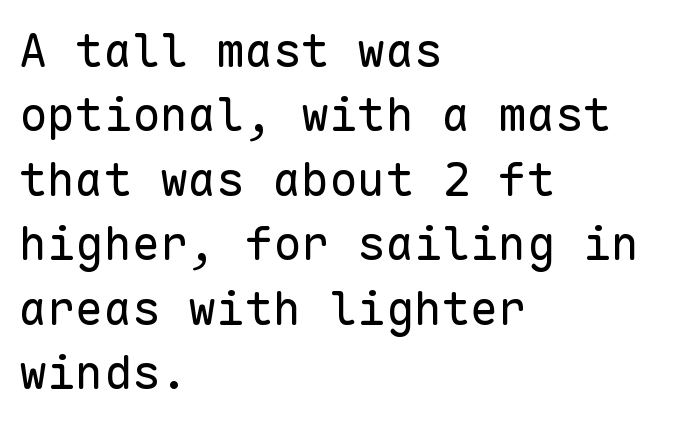
The image shows 47 px regular-weight sans-serif type, upright, monospaced; set left-aligned, normal line spacing (1.37x), normal letter spacing, not underlined; low stroke contrast and a medium x-height.
